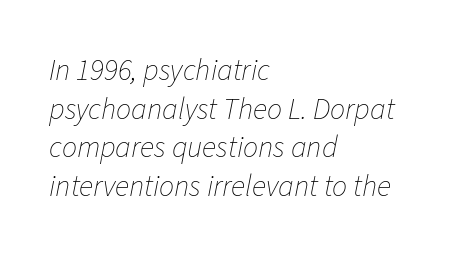
Q: Is the text bold? A: No.
Q: Is the text italic (slanted)? A: Yes, it leans right by about 11 degrees.
Q: Is the text underlined? A: No.
Q: How is the paragraph aligned? A: Left-aligned.
Q: Is the spacing between letters normal or unusually wide? A: Normal.
Q: Is the spacing between lines tight, normal or loose? A: Normal.
Q: Width (condensed, normal, or wide)? A: Normal.
Q: Stroke contrast? A: Low.
Q: x-height? A: Medium.
Q: Monospaced? A: No.
